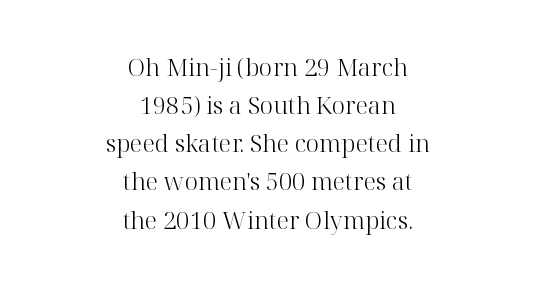
The image shows 24 px text type, upright; set centered, normal line spacing (1.59x), normal letter spacing, not underlined.
